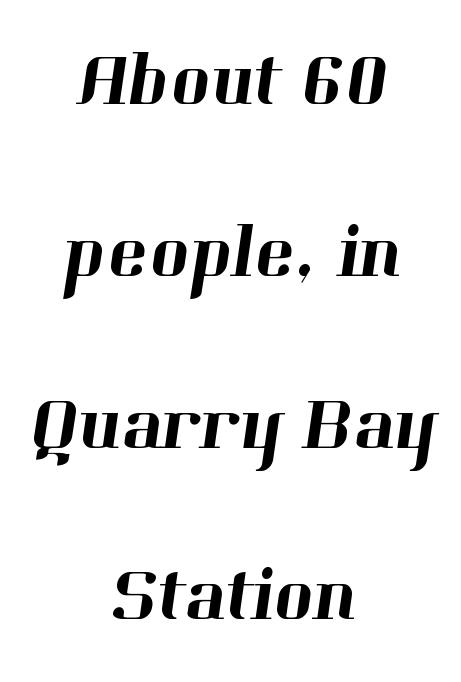
Q: Is the typeface a serif or a sans-serif typeface? A: Serif.
Q: Is the text underlined? A: No.
Q: How is the paragraph aligned? A: Centered.
Q: Is the spacing between letters normal or unusually wide? A: Normal.
Q: Is the spacing between lines tight, normal or loose? A: Loose.
Q: Width (condensed, normal, or wide)? A: Normal.
Q: Stroke contrast? A: High.
Q: x-height? A: Medium.
Q: Monospaced? A: No.
